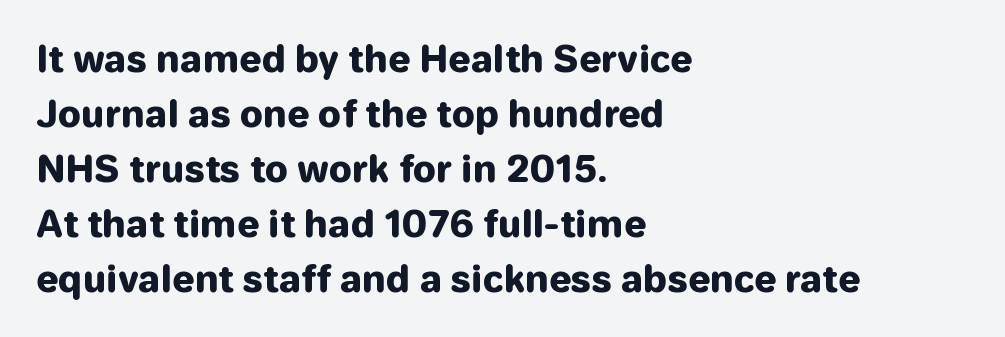
It's the straight-up-and-down kind of type. The rag falls on the right side of this text block. The passage shown stacks its lines at a standard gap. Varying glyph widths throughout — classic text-font behaviour. Letterform terminals end flat and unadorned throughout the passage. The face used here is rendered with its standard letterfit.
